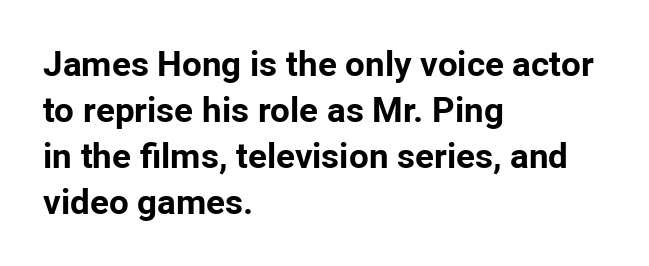
Q: Is the text bold? A: Yes.
Q: Is the text italic (slanted)? A: No, it is upright.
Q: Is the typeface a serif or a sans-serif typeface? A: Sans-serif.
Q: Is the text underlined? A: No.
Q: How is the paragraph aligned? A: Left-aligned.
Q: Is the spacing between letters normal or unusually wide? A: Normal.
Q: Is the spacing between lines tight, normal or loose? A: Normal.
Q: Width (condensed, normal, or wide)? A: Normal.
Q: Stroke contrast? A: Low.
Q: x-height? A: Medium.
Q: Monospaced? A: No.
